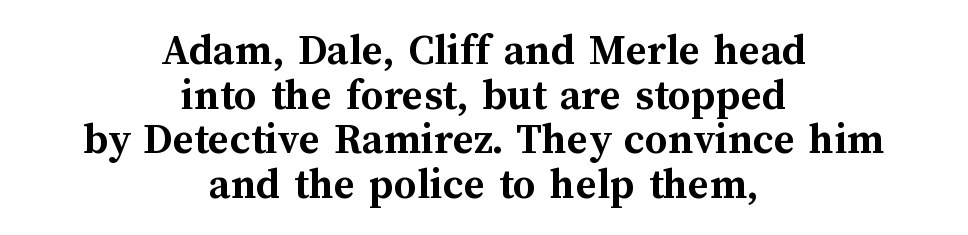
Q: Is the text bold? A: Yes.
Q: Is the text italic (slanted)? A: No, it is upright.
Q: Is the text underlined? A: No.
Q: How is the paragraph aligned? A: Centered.
Q: Is the spacing between letters normal or unusually wide? A: Normal.
Q: Is the spacing between lines tight, normal or loose? A: Tight.
Q: Width (condensed, normal, or wide)? A: Normal.
Q: Stroke contrast? A: Medium.
Q: x-height? A: Medium.
Q: Monospaced? A: No.
